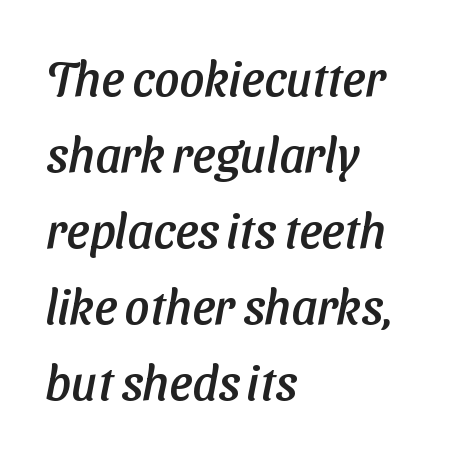
{"serif": "no", "width": "normal", "stroke_contrast": "low", "x_height": "medium", "monospaced": "no", "underline": "no", "align": "left", "line_spacing": "normal", "line_spacing_ratio": 1.55, "letter_spacing": "normal", "letter_spacing_em": 0.0, "glyph_px": 49}
